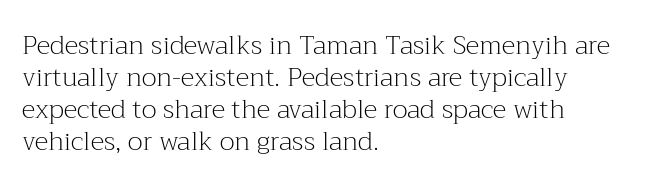
The passage shown is not underscored anywhere. Words appear dense and cohesive because spacing is normal. Alignment: flush left. Unlike italic type, these characters show no tilt at all.
